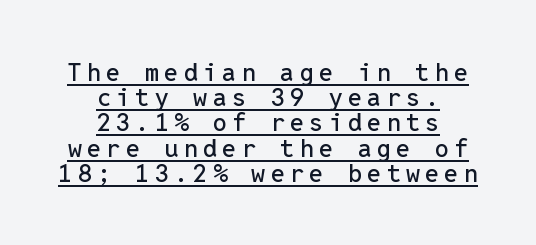
The image shows 25 px text type, upright; set centered, tight line spacing (1.01x), unusually wide letter spacing (+0.21 em), underlined.
